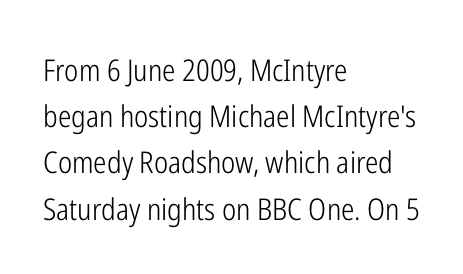
The image shows 30 px light, condensed sans-serif type, upright; set left-aligned, normal line spacing (1.54x), normal letter spacing, not underlined; low stroke contrast and a medium x-height.
